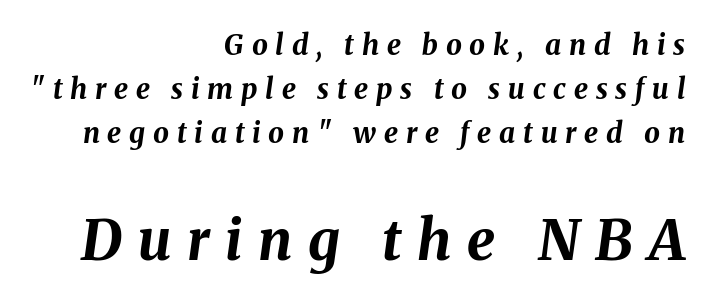
Q: Is the text bold? A: Yes.
Q: Is the text italic (slanted)? A: Yes, it leans right by about 8 degrees.
Q: Is the text underlined? A: No.
Q: How is the paragraph aligned? A: Right-aligned.
Q: Is the spacing between letters normal or unusually wide? A: Unusually wide.
Q: Is the spacing between lines tight, normal or loose? A: Normal.
Q: Which block of text is set in a larger size, the first (top) or the second (bottom)? A: The second (bottom) one.
Q: Width (condensed, normal, or wide)? A: Normal.
Q: Stroke contrast? A: Medium.
Q: x-height? A: Medium.
Q: Monospaced? A: No.
